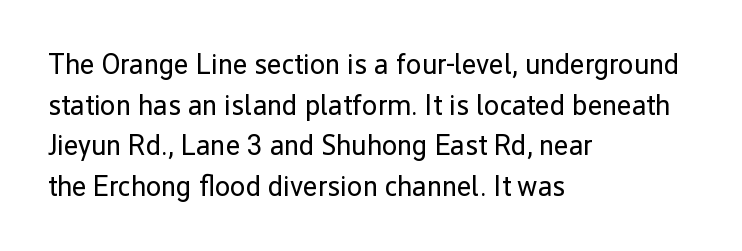
The image shows 28 px regular-weight sans-serif type, upright; set left-aligned, normal line spacing (1.45x), normal letter spacing, not underlined; low stroke contrast and a medium x-height.
